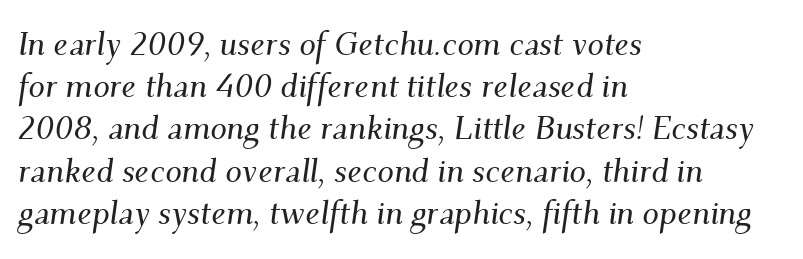
The image shows 33 px serif type, italic (leaning right); set left-aligned, normal line spacing (1.28x), normal letter spacing, not underlined; medium stroke contrast and a small x-height.
